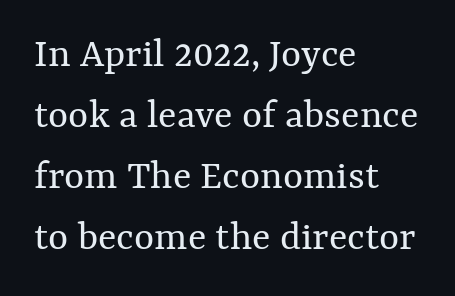
Q: Is the text bold? A: No.
Q: Is the text italic (slanted)? A: No, it is upright.
Q: Is the text underlined? A: No.
Q: How is the paragraph aligned? A: Left-aligned.
Q: Is the spacing between letters normal or unusually wide? A: Normal.
Q: Is the spacing between lines tight, normal or loose? A: Normal.
Q: Width (condensed, normal, or wide)? A: Normal.
Q: Stroke contrast? A: Medium.
Q: x-height? A: Medium.
Q: Monospaced? A: No.
